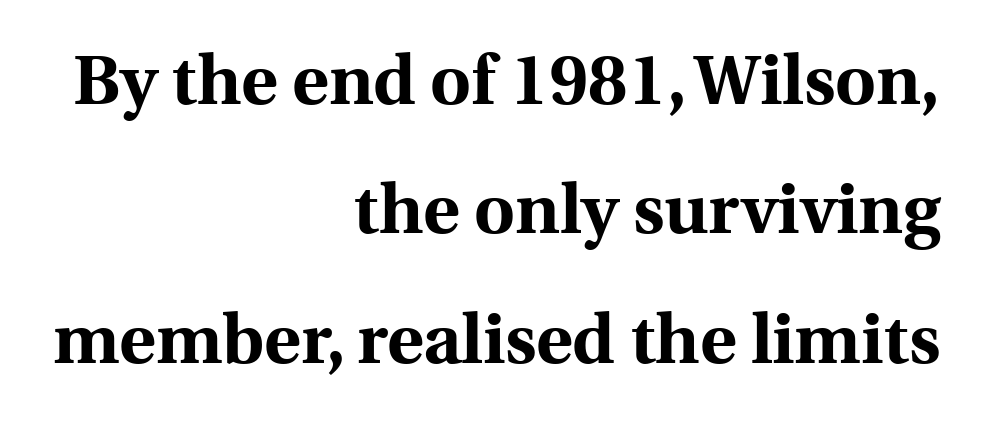
{"serif": "yes", "italic": "no", "bold": "yes", "weight": "bold", "width": "normal", "x_height": "medium", "monospaced": "no", "underline": "no", "align": "right", "line_spacing_ratio": 1.85, "letter_spacing": "normal", "letter_spacing_em": 0.0, "glyph_px": 70}
